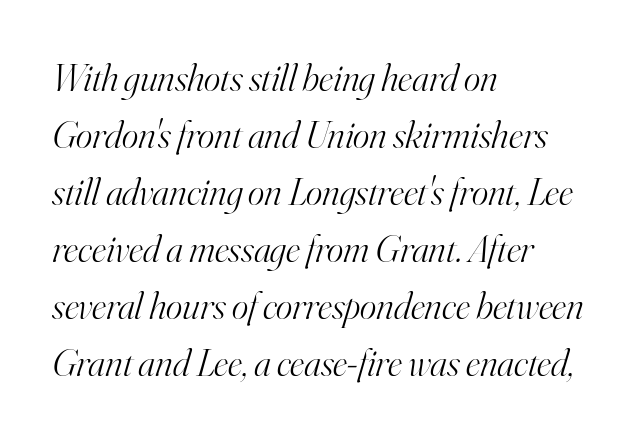
{"serif": "yes", "italic": "yes", "lean": "right", "slant_degrees": 16, "bold": "no", "weight": "light", "width": "normal", "stroke_contrast": "high", "x_height": "small", "monospaced": "no", "underline": "no", "align": "left", "line_spacing": "normal", "line_spacing_ratio": 1.46, "letter_spacing": "normal", "letter_spacing_em": 0.0, "glyph_px": 39}
